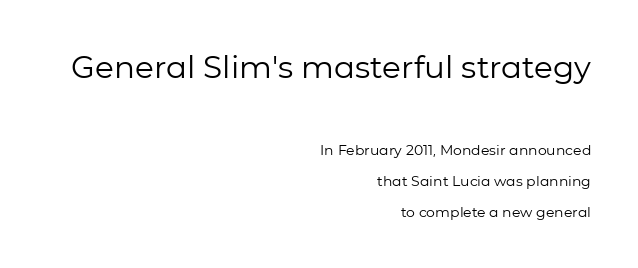
Q: Is the text bold? A: No.
Q: Is the text italic (slanted)? A: No, it is upright.
Q: Is the typeface a serif or a sans-serif typeface? A: Sans-serif.
Q: Is the text underlined? A: No.
Q: How is the paragraph aligned? A: Right-aligned.
Q: Is the spacing between letters normal or unusually wide? A: Normal.
Q: Is the spacing between lines tight, normal or loose? A: Loose.
Q: Which block of text is set in a larger size, the first (top) or the second (bottom)? A: The first (top) one.
Q: Width (condensed, normal, or wide)? A: Normal.
Q: Stroke contrast? A: Low.
Q: x-height? A: Medium.
Q: Monospaced? A: No.
